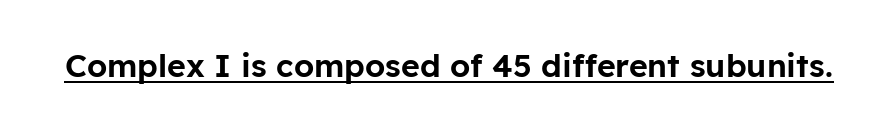
Q: Is the text italic (slanted)? A: No, it is upright.
Q: Is the typeface a serif or a sans-serif typeface? A: Sans-serif.
Q: Is the text underlined? A: Yes.
Q: Is the spacing between letters normal or unusually wide? A: Normal.
Q: Width (condensed, normal, or wide)? A: Normal.
Q: Stroke contrast? A: Low.
Q: x-height? A: Medium.
Q: Monospaced? A: No.
